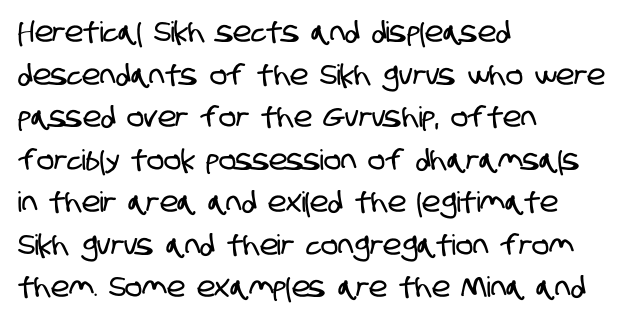
This sample has the flowing, uneven cadence of proportional lettering. I'd call this a sans setting — the letters go barefoot. Plain, unruled lines of type. Casual observation: everything's shoved over to the left.
